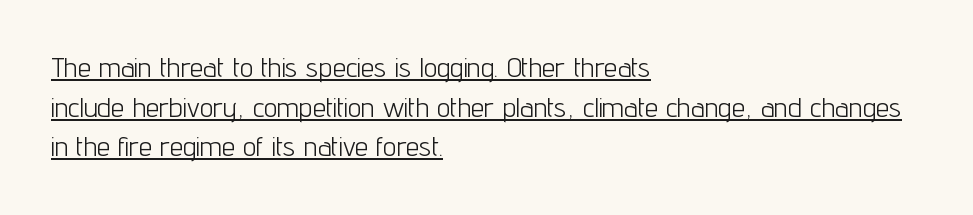
Teacher's note: observe the even left margin — that is flush-left alignment. Does the leading feel generous? No, just average. Notice how a bar underscores the lettering throughout. Compared with a typical body face, this is equally light or lighter still.
